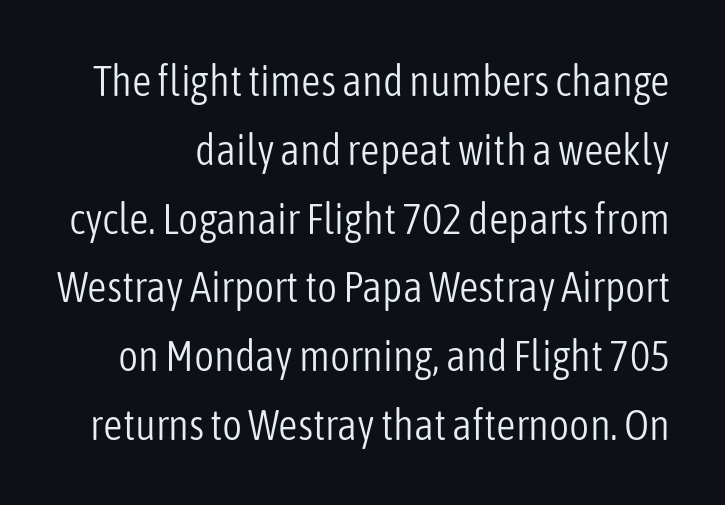
Q: Is the text bold? A: No.
Q: Is the text italic (slanted)? A: No, it is upright.
Q: Is the typeface a serif or a sans-serif typeface? A: Sans-serif.
Q: Is the text underlined? A: No.
Q: Is the spacing between letters normal or unusually wide? A: Normal.
Q: Is the spacing between lines tight, normal or loose? A: Normal.
Q: Width (condensed, normal, or wide)? A: Condensed.
Q: Stroke contrast? A: Low.
Q: x-height? A: Medium.
Q: Monospaced? A: No.
